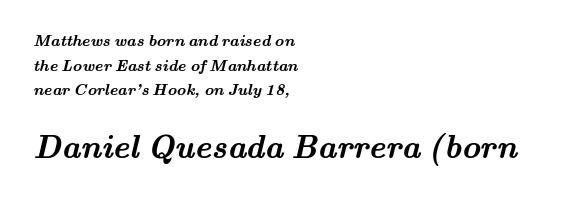
The image shows 32 px semibold, wide serif type; set left-aligned, normal line spacing (1.54x), normal letter spacing, not underlined; the second (bottom) block is 2.0x larger; medium stroke contrast and a small x-height.
